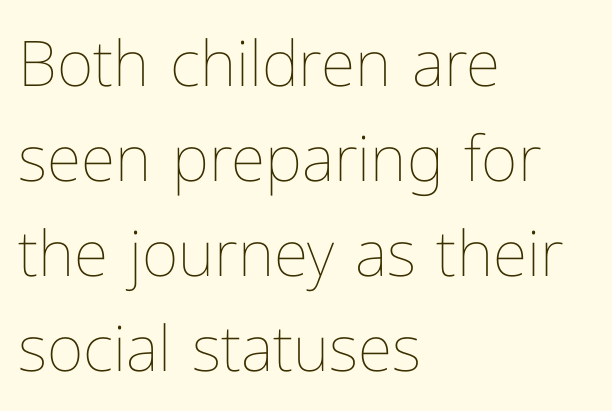
{"italic": "no", "bold": "no", "weight": "thin", "width": "normal", "stroke_contrast": "low", "x_height": "medium", "monospaced": "no", "underline": "no", "align": "left", "line_spacing": "normal", "line_spacing_ratio": 1.51, "letter_spacing": "normal", "letter_spacing_em": 0.0, "glyph_px": 63}
